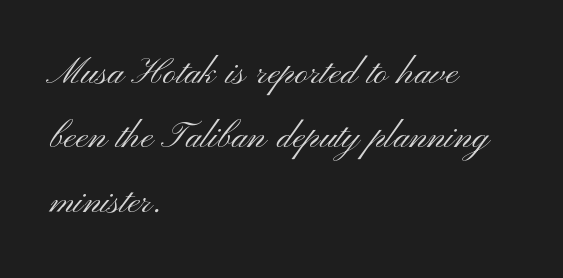
The image shows 46 px light, wide sans-serif type; set left-aligned, normal line spacing (1.4x), normal letter spacing, not underlined; medium stroke contrast and a small x-height.
